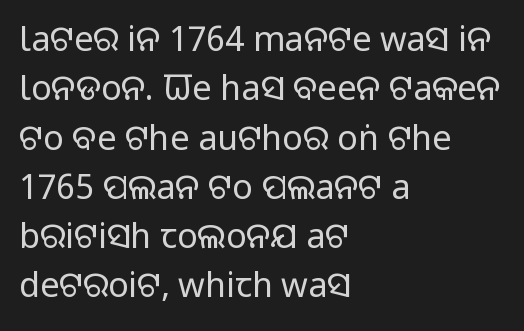
These lines are rendered in a variable-pitch font. A bare baseline throughout the passage. How would I describe the line gaps? Plain and ordinary. Does the type have serifs? No, each stem ends abruptly.
